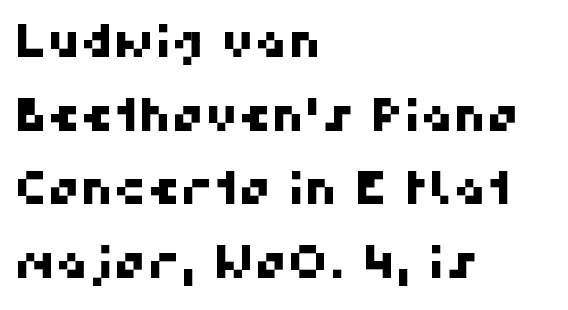
Q: Is the typeface a serif or a sans-serif typeface? A: Sans-serif.
Q: Is the text underlined? A: No.
Q: How is the paragraph aligned? A: Left-aligned.
Q: Is the spacing between letters normal or unusually wide? A: Normal.
Q: Is the spacing between lines tight, normal or loose? A: Normal.
Q: Width (condensed, normal, or wide)? A: Normal.
Q: Stroke contrast? A: High.
Q: x-height? A: Medium.
Q: Monospaced? A: No.
